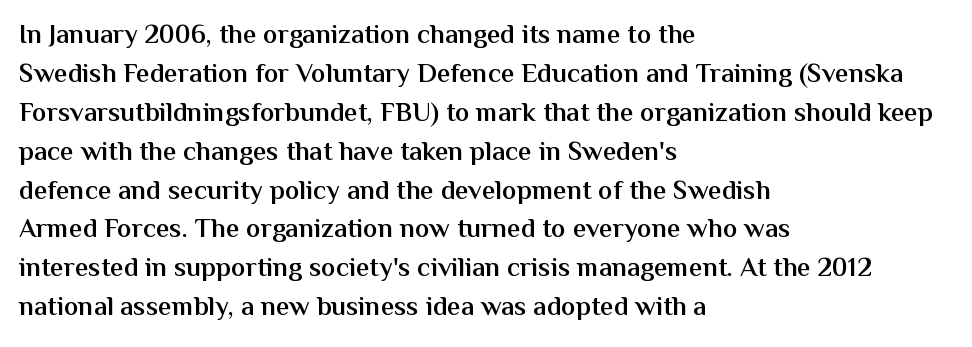
Spacing between characters is what you'd get straight out of the box. The space directly below the letters is spotless. The lines are quadded left. This sample uses an upright cut, with every glyph sitting square on the baseline. Look at the stroke-to-counter ratio: somewhat heavy, a semibold.
